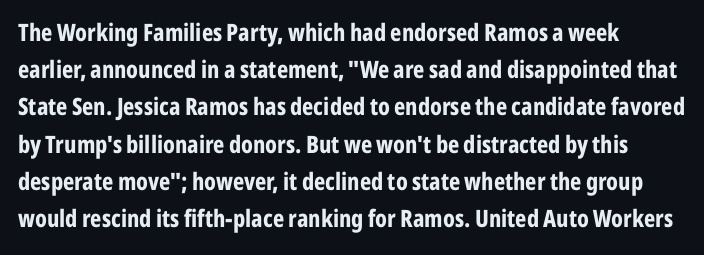
Q: Is the text bold? A: Yes.
Q: Is the text italic (slanted)? A: No, it is upright.
Q: Is the text underlined? A: No.
Q: How is the paragraph aligned? A: Left-aligned.
Q: Is the spacing between letters normal or unusually wide? A: Normal.
Q: Is the spacing between lines tight, normal or loose? A: Normal.
